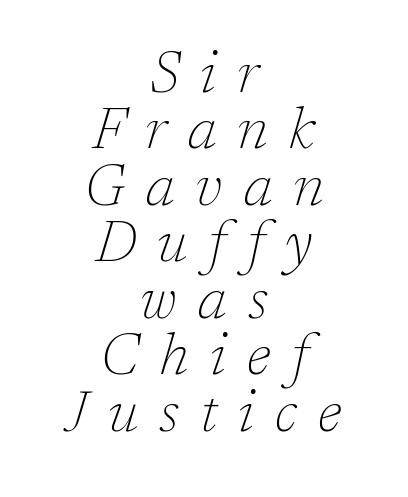
Loose tracking; the words dissolve into strings of separated letters. The glyphs look as if they've been sheared to an angle. If you measured baseline to baseline, you'd find a short distance. Look at the bottom of the vertical strokes: they flare into serifs here.
